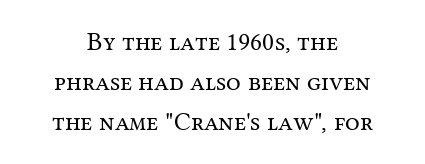
{"italic": "no", "bold": "no", "underline": "no", "align": "center", "line_spacing": "normal", "line_spacing_ratio": 1.54, "letter_spacing": "normal", "letter_spacing_em": 0.0, "glyph_px": 26}
